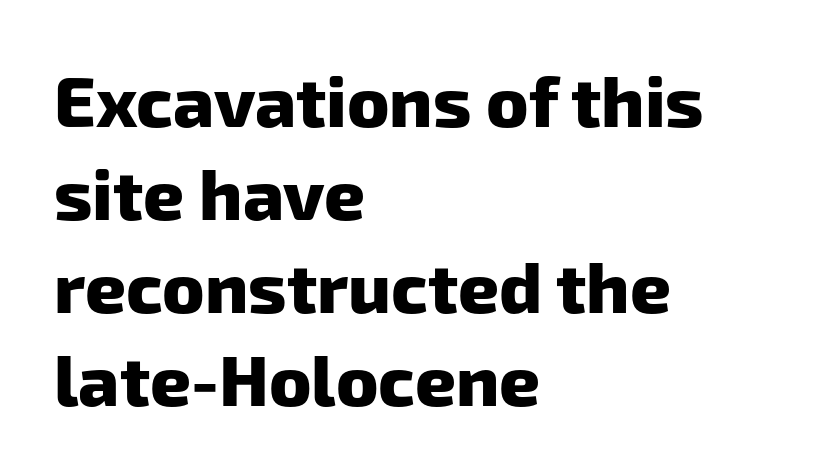
Q: Is the text bold? A: Yes.
Q: Is the typeface a serif or a sans-serif typeface? A: Sans-serif.
Q: Is the text underlined? A: No.
Q: How is the paragraph aligned? A: Left-aligned.
Q: Is the spacing between letters normal or unusually wide? A: Normal.
Q: Is the spacing between lines tight, normal or loose? A: Normal.
Q: Width (condensed, normal, or wide)? A: Normal.
Q: Stroke contrast? A: Low.
Q: x-height? A: Medium.
Q: Monospaced? A: No.
